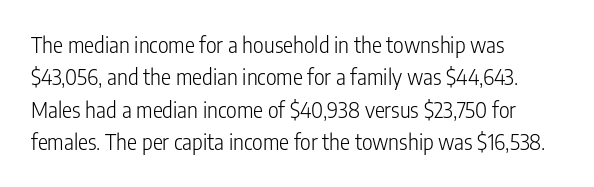
{"italic": "no", "bold": "no", "underline": "no", "align": "left", "line_spacing": "normal", "line_spacing_ratio": 1.54, "letter_spacing": "normal", "letter_spacing_em": 0.0, "glyph_px": 21}
